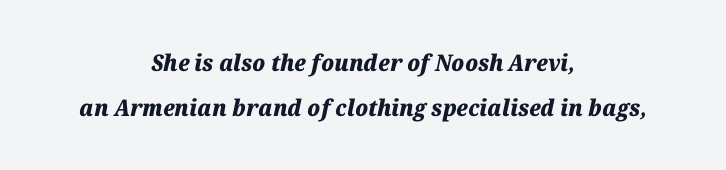
The image shows 23 px bold type, italic (leaning right); set centered, loose line spacing (1.96x), normal letter spacing, not underlined.
